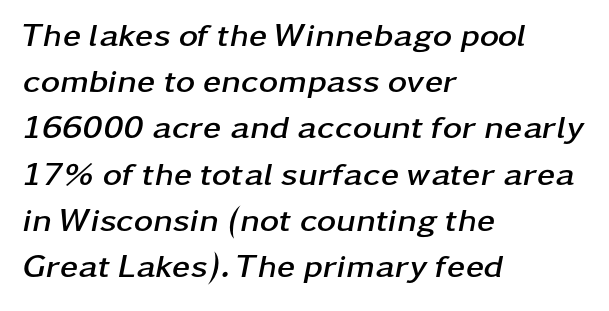
Q: Is the text bold? A: Yes.
Q: Is the text italic (slanted)? A: Yes, it leans right by about 11 degrees.
Q: Is the text underlined? A: No.
Q: How is the paragraph aligned? A: Left-aligned.
Q: Is the spacing between letters normal or unusually wide? A: Normal.
Q: Is the spacing between lines tight, normal or loose? A: Normal.
Q: Width (condensed, normal, or wide)? A: Wide.
Q: Stroke contrast? A: Low.
Q: x-height? A: Medium.
Q: Monospaced? A: No.
